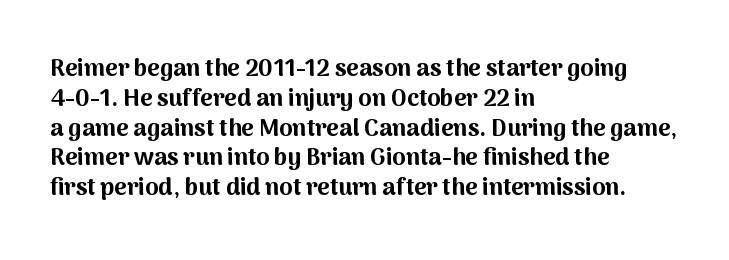
Q: Is the text bold? A: Yes.
Q: Is the text italic (slanted)? A: No, it is upright.
Q: Is the text underlined? A: No.
Q: How is the paragraph aligned? A: Left-aligned.
Q: Is the spacing between letters normal or unusually wide? A: Normal.
